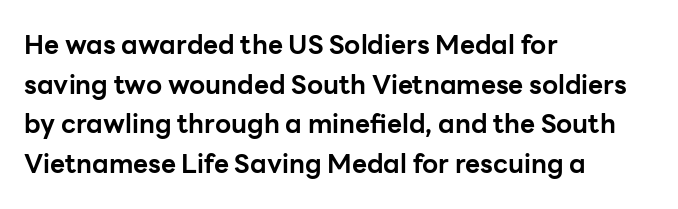
The image shows 26 px bold type, upright; set left-aligned, normal line spacing (1.52x), normal letter spacing, not underlined.
